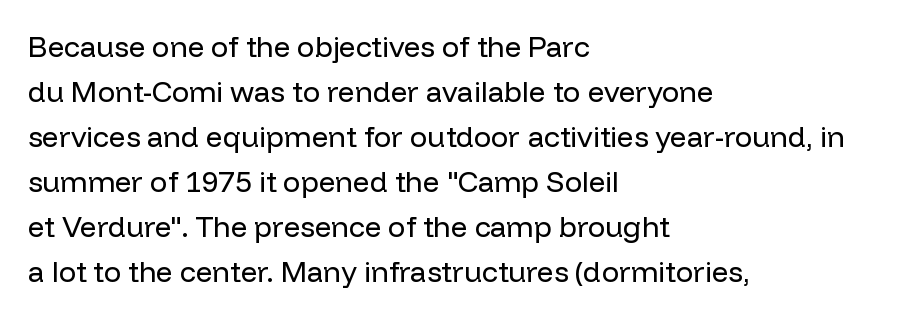
{"serif": "no", "italic": "no", "bold": "no", "weight": "regular", "width": "normal", "stroke_contrast": "low", "x_height": "medium", "monospaced": "no", "underline": "no", "align": "left", "line_spacing": "normal", "line_spacing_ratio": 1.55, "letter_spacing": "normal", "letter_spacing_em": 0.0, "glyph_px": 29}
